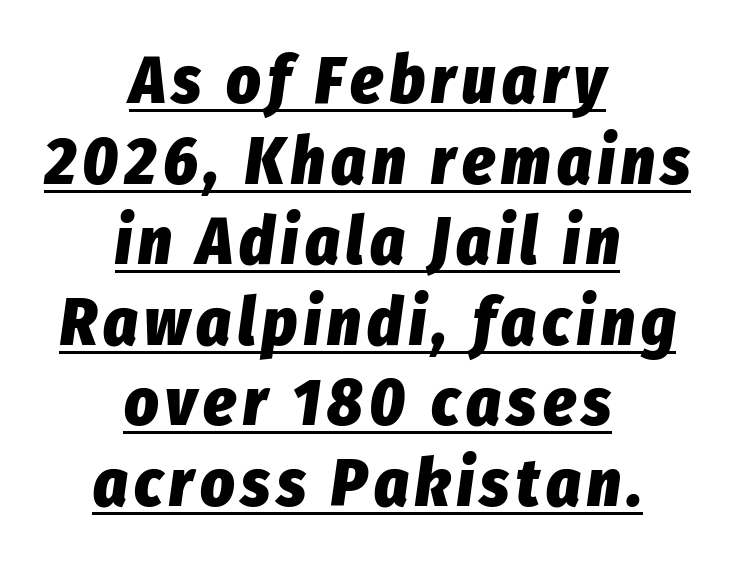
{"italic": "yes", "lean": "right", "slant_degrees": 8, "bold": "yes", "weight": "heavy", "width": "condensed", "stroke_contrast": "low", "x_height": "medium", "monospaced": "no", "underline": "yes", "align": "center", "line_spacing_ratio": 1.22, "glyph_px": 66}
